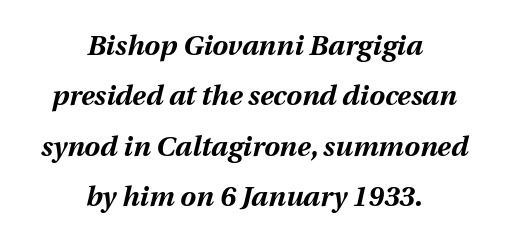
Q: Is the text bold? A: Yes.
Q: Is the text italic (slanted)? A: Yes, it leans right by about 13 degrees.
Q: Is the text underlined? A: No.
Q: How is the paragraph aligned? A: Centered.
Q: Is the spacing between letters normal or unusually wide? A: Normal.
Q: Width (condensed, normal, or wide)? A: Normal.
Q: Stroke contrast? A: Medium.
Q: x-height? A: Medium.
Q: Monospaced? A: No.
